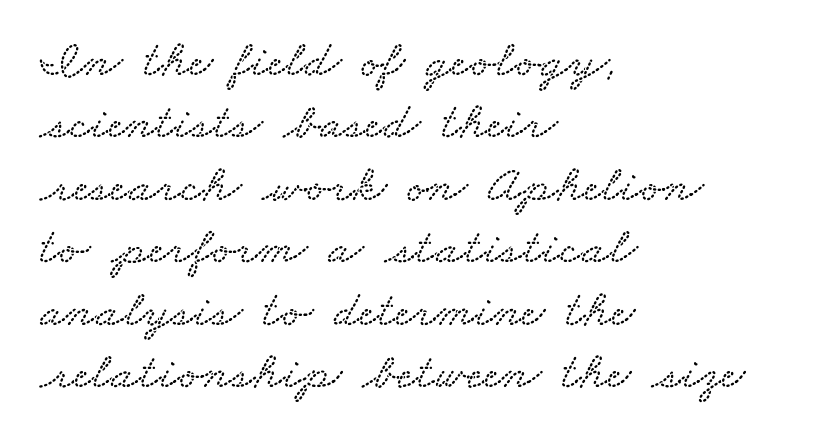
{"width": "wide", "stroke_contrast": "low", "x_height": "small", "monospaced": "no", "underline": "no", "align": "left", "line_spacing_ratio": 1.2, "letter_spacing": "normal", "letter_spacing_em": 0.0, "glyph_px": 52}
